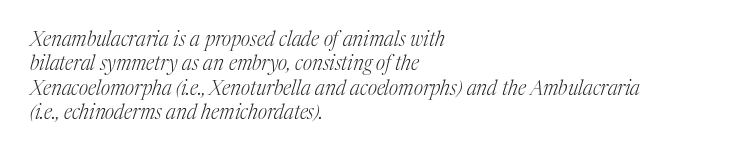
Each word holds together tightly as a unit, with standard inter-letter gaps. This reads as an unemphasized weight, regular at the heaviest. Descenders hang freely into open space. The specimen reads as italic at a glance. Reading down the block, your eye returns to a fixed left position each line.
